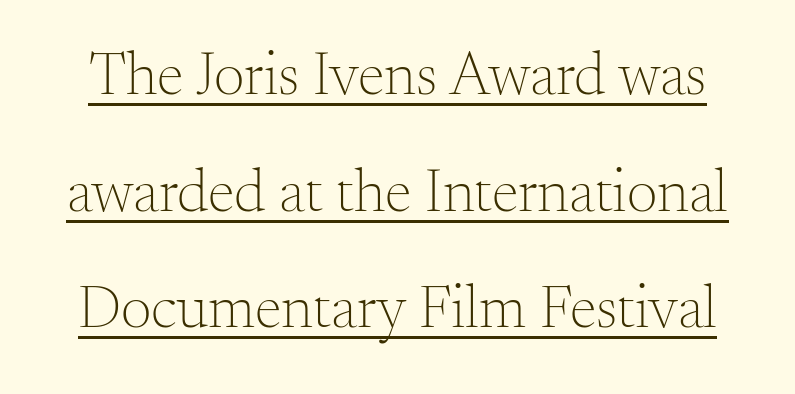
Q: Is the text bold? A: No.
Q: Is the text italic (slanted)? A: No, it is upright.
Q: Is the typeface a serif or a sans-serif typeface? A: Serif.
Q: Is the text underlined? A: Yes.
Q: Is the spacing between letters normal or unusually wide? A: Normal.
Q: Is the spacing between lines tight, normal or loose? A: Loose.
Q: Width (condensed, normal, or wide)? A: Normal.
Q: Stroke contrast? A: Medium.
Q: x-height? A: Small.
Q: Monospaced? A: No.
